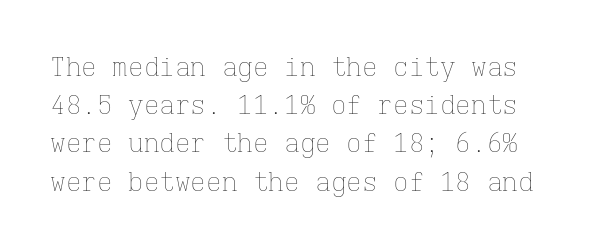
{"italic": "no", "bold": "no", "underline": "no", "line_spacing": "normal", "line_spacing_ratio": 1.47, "letter_spacing": "normal", "letter_spacing_em": 0.0, "glyph_px": 26}
